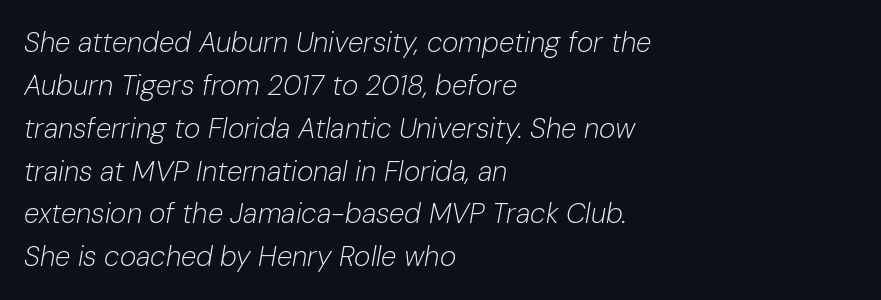
The image shows 28 px light type, italic (leaning right); set left-aligned, normal line spacing (1.53x), normal letter spacing, not underlined; low stroke contrast and a medium x-height.
